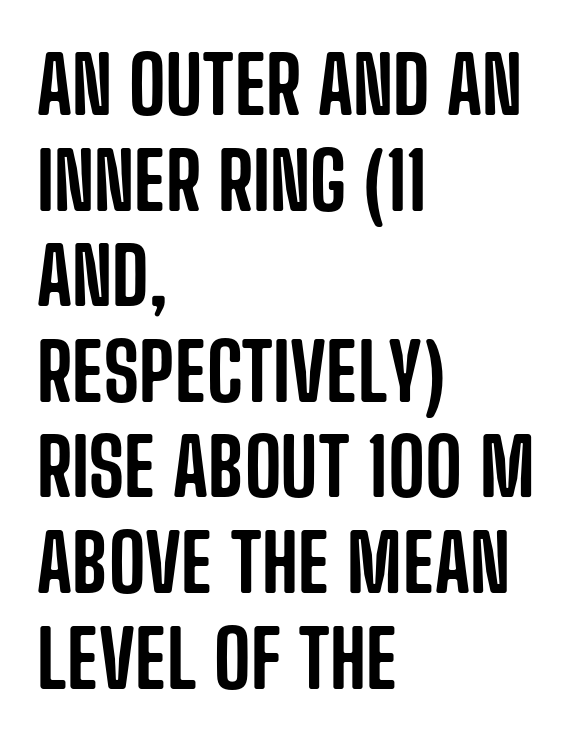
Letters rest on an invisible, unmarked baseline. This sample uses an upright cut, with every glyph sitting square on the baseline. Each letter keeps its own natural width here, so spacing adapts to shape. Nothing unusual about the tracking: characters are spaced as the font intends.
